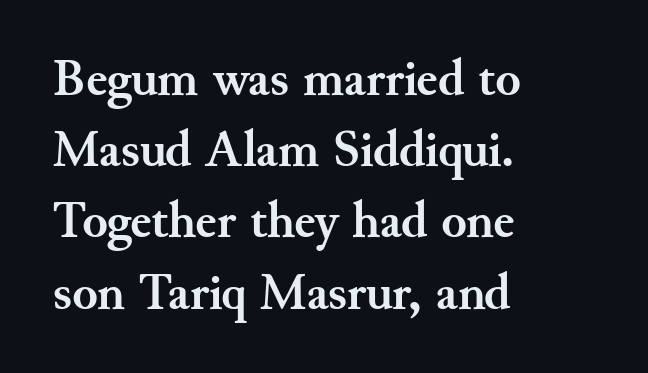
Q: Is the text bold? A: Yes.
Q: Is the text italic (slanted)? A: No, it is upright.
Q: Is the typeface a serif or a sans-serif typeface? A: Serif.
Q: Is the text underlined? A: No.
Q: How is the paragraph aligned? A: Left-aligned.
Q: Is the spacing between letters normal or unusually wide? A: Normal.
Q: Is the spacing between lines tight, normal or loose? A: Normal.
Q: Width (condensed, normal, or wide)? A: Normal.
Q: Stroke contrast? A: Medium.
Q: x-height? A: Small.
Q: Monospaced? A: No.
